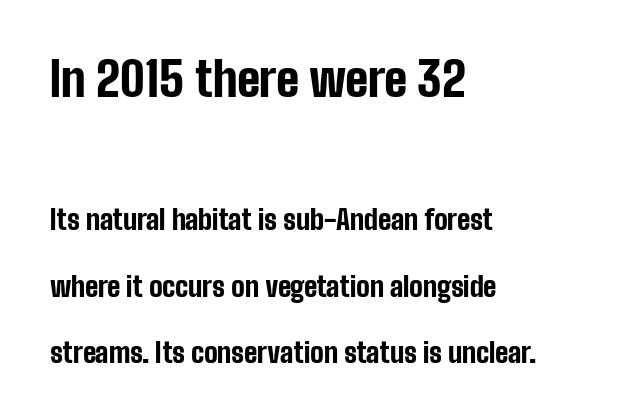
Q: Is the text bold? A: Yes.
Q: Is the text italic (slanted)? A: No, it is upright.
Q: Is the typeface a serif or a sans-serif typeface? A: Sans-serif.
Q: Is the text underlined? A: No.
Q: How is the paragraph aligned? A: Left-aligned.
Q: Is the spacing between letters normal or unusually wide? A: Normal.
Q: Is the spacing between lines tight, normal or loose? A: Loose.
Q: Which block of text is set in a larger size, the first (top) or the second (bottom)? A: The first (top) one.
Q: Width (condensed, normal, or wide)? A: Condensed.
Q: Stroke contrast? A: Low.
Q: x-height? A: Medium.
Q: Monospaced? A: No.
